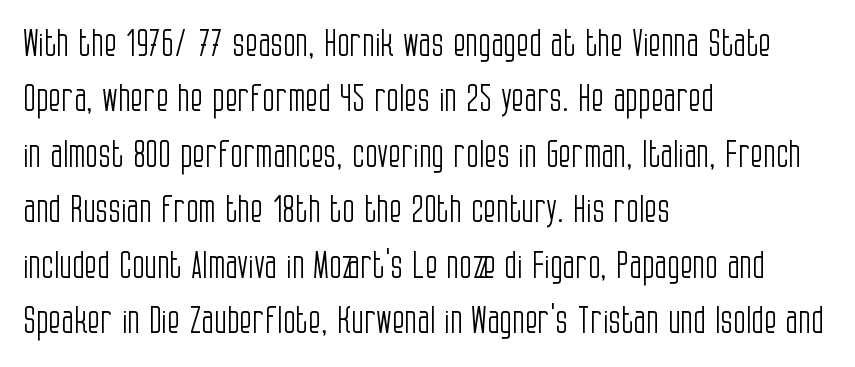
{"serif": "no", "italic": "no", "bold": "no", "weight": "light", "width": "condensed", "stroke_contrast": "low", "x_height": "large", "monospaced": "no", "underline": "no", "align": "left", "line_spacing": "normal", "line_spacing_ratio": 1.5, "letter_spacing": "normal", "letter_spacing_em": 0.0, "glyph_px": 37}
